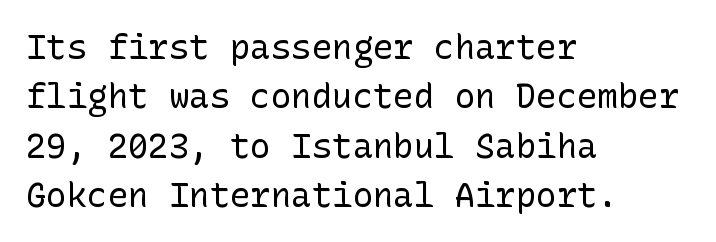
Q: Is the text bold? A: No.
Q: Is the text italic (slanted)? A: No, it is upright.
Q: Is the typeface a serif or a sans-serif typeface? A: Sans-serif.
Q: Is the text underlined? A: No.
Q: How is the paragraph aligned? A: Left-aligned.
Q: Is the spacing between letters normal or unusually wide? A: Normal.
Q: Is the spacing between lines tight, normal or loose? A: Normal.
Q: Width (condensed, normal, or wide)? A: Normal.
Q: Stroke contrast? A: Low.
Q: x-height? A: Medium.
